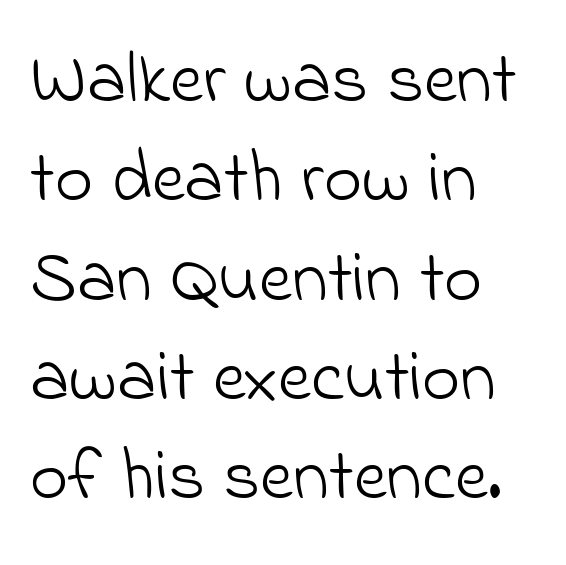
Note the varied advance widths — an 'i' is clearly narrower than an 'm'. No feet cap the strokes, marking this as sans-serif type. Nobody touched the tracking dial on this one. Regarding leading, the lines here are spaced in the standard way. Words float on clear page, feet unadorned.
